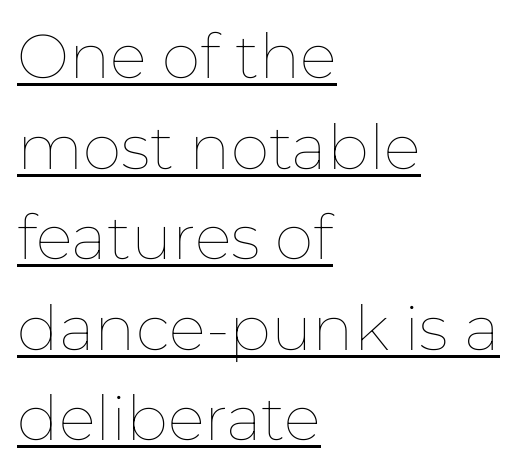
The image shows 62 px thin type, upright; set left-aligned, normal line spacing (1.46x), normal letter spacing, underlined; low stroke contrast and a medium x-height.
